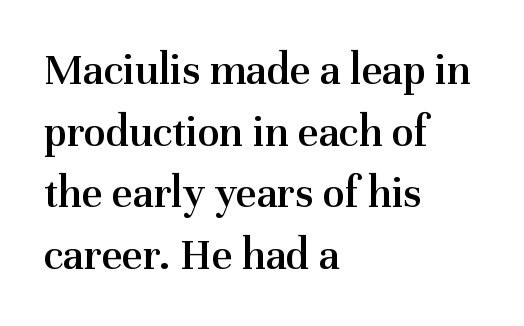
Plain, unruled lines of type. This is the in-between weight designers call semibold or demi. Small tapered or slab feet sit at the stroke ends, so this counts as serif. This sample uses plain, unmodified letter spacing. You could not count columns in this text — the font is proportionally spaced. Leading: standard.
